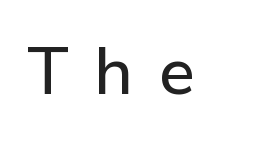
Q: Is the text italic (slanted)? A: No, it is upright.
Q: Is the typeface a serif or a sans-serif typeface? A: Sans-serif.
Q: Is the text underlined? A: No.
Q: Is the spacing between letters normal or unusually wide? A: Unusually wide.
Q: Width (condensed, normal, or wide)? A: Normal.
Q: Stroke contrast? A: Low.
Q: x-height? A: Medium.
Q: Monospaced? A: No.
